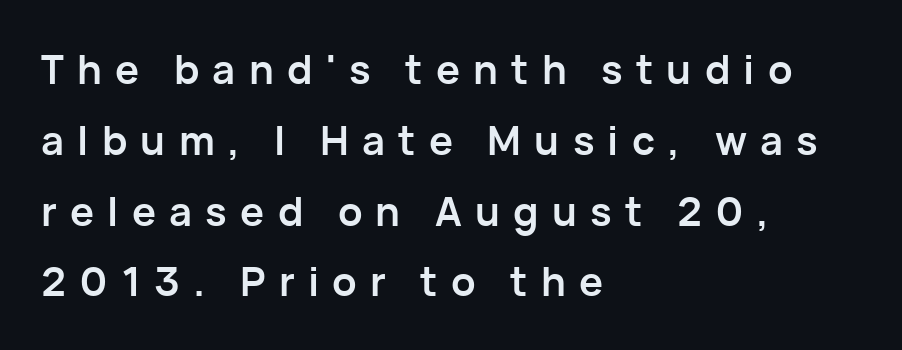
{"serif": "no", "italic": "no", "bold": "yes", "weight": "semibold", "width": "normal", "stroke_contrast": "low", "x_height": "medium", "monospaced": "no", "underline": "no", "align": "left", "line_spacing_ratio": 1.77, "letter_spacing": "wide", "letter_spacing_em": 0.33, "glyph_px": 40}
